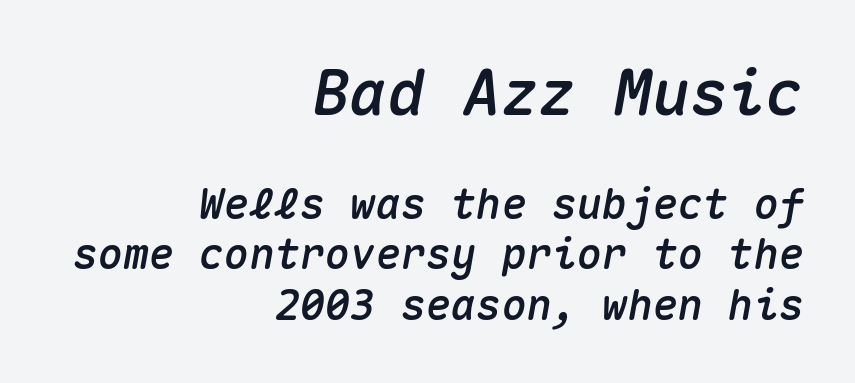
{"italic": "yes", "lean": "right", "slant_degrees": 10, "width": "normal", "stroke_contrast": "medium", "x_height": "medium", "monospaced": "yes", "underline": "no", "align": "right", "line_spacing_ratio": 1.2, "letter_spacing": "normal", "letter_spacing_em": 0.0, "larger_block": "first", "size_ratio": 1.5, "glyph_px": 63}
